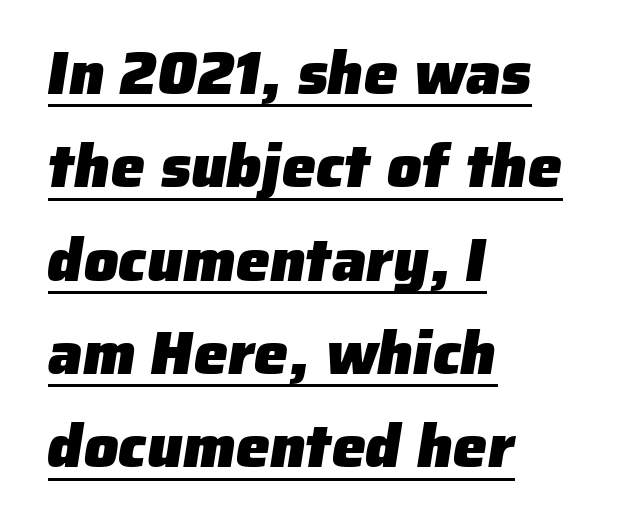
Q: Is the text bold? A: Yes.
Q: Is the typeface a serif or a sans-serif typeface? A: Sans-serif.
Q: Is the text underlined? A: Yes.
Q: How is the paragraph aligned? A: Left-aligned.
Q: Is the spacing between letters normal or unusually wide? A: Normal.
Q: Is the spacing between lines tight, normal or loose? A: Normal.
Q: Width (condensed, normal, or wide)? A: Normal.
Q: Stroke contrast? A: Low.
Q: x-height? A: Medium.
Q: Monospaced? A: No.
